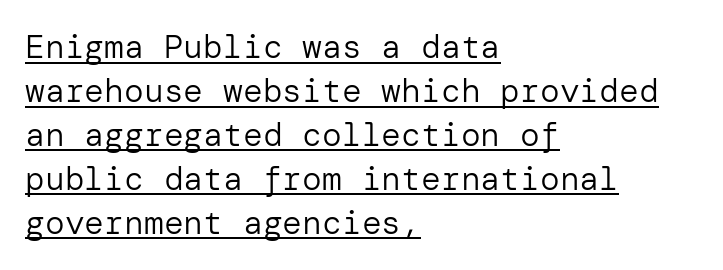
These lines sit exactly where default settings would place them. The rag falls on the right side of this text block. Tall strokes in this sample are plumb rather than angled. Is the letter spacing exaggerated? No — it looks like the ordinary default. Heft: none added — not bold.
